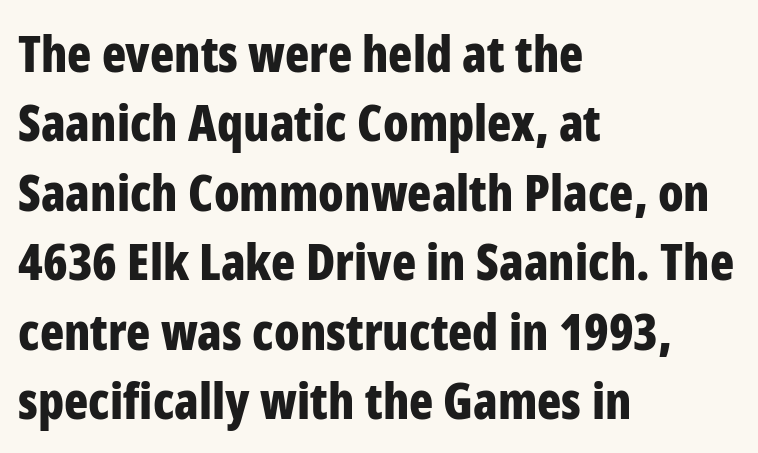
Stroke thickness is high; the sample reads as a true bold. Vertical strokes here are truly vertical. The rendering uses natural spacing where letterforms have individual widths. Between one letter and the next there's only the usual sliver of space. A bare baseline throughout the passage.
